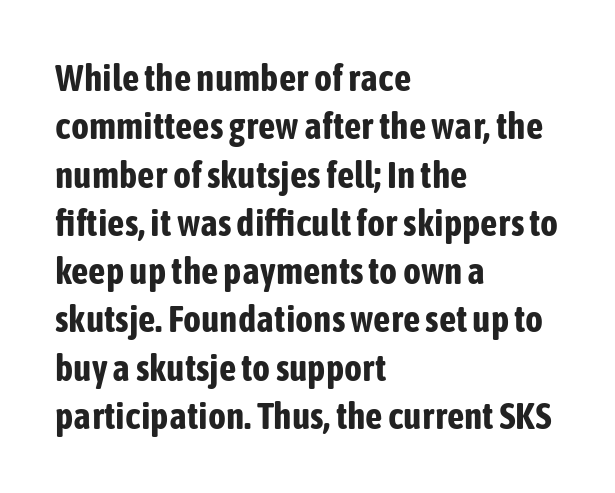
{"serif": "no", "italic": "no", "bold": "yes", "weight": "bold", "width": "condensed", "stroke_contrast": "low", "x_height": "medium", "monospaced": "no", "underline": "no", "align": "left", "line_spacing": "normal", "line_spacing_ratio": 1.27, "letter_spacing": "normal", "letter_spacing_em": 0.0, "glyph_px": 38}
